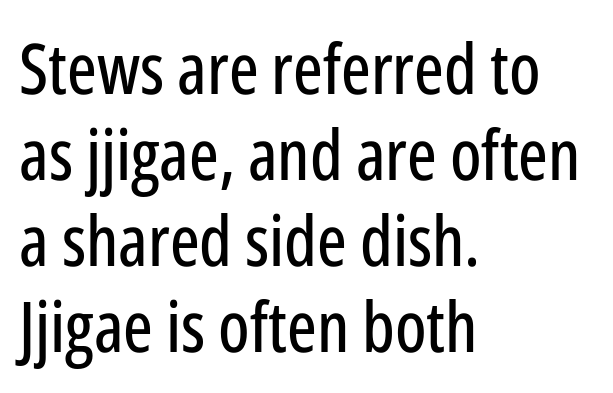
{"serif": "no", "italic": "no", "width": "condensed", "stroke_contrast": "low", "x_height": "medium", "monospaced": "no", "underline": "no", "align": "left", "line_spacing_ratio": 1.23, "letter_spacing": "normal", "letter_spacing_em": 0.0, "glyph_px": 70}
